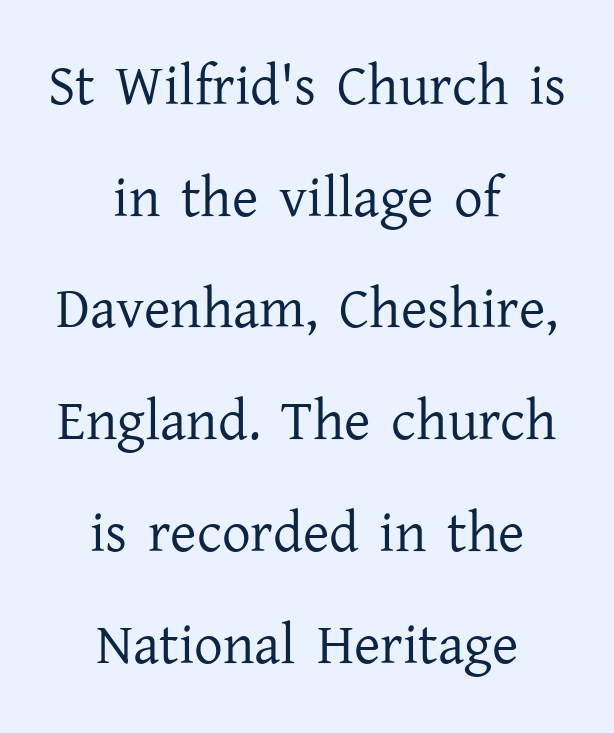
The setting favours the middle, as headings and verse often do. Does the lettering tilt? It doesn't — this is upright. These lines stand farther apart than default settings would place them. Descender tails drop into unmarked territory. Each letter keeps its own natural width here, so spacing adapts to shape.
